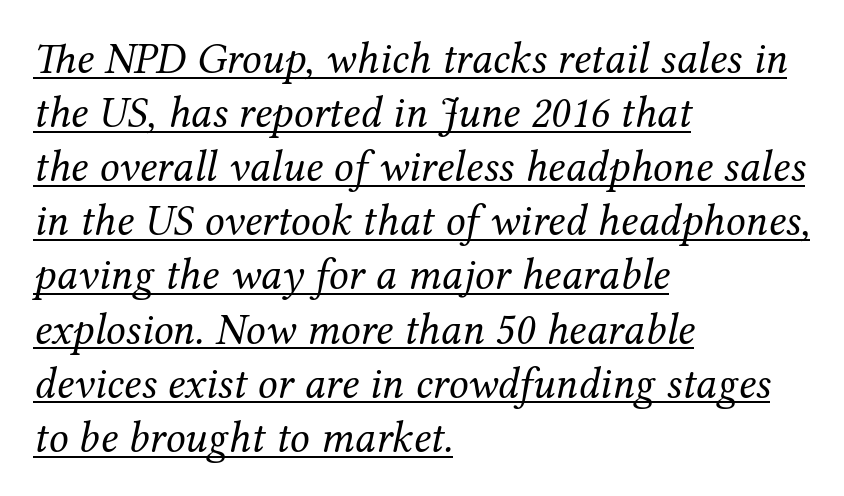
Ink coverage per letter is moderate at most. Standard letterfit; no display-style spreading of the glyphs. A baseline rule has been typeset under these characters. Quick note: italic. This sample has the flowing, uneven cadence of proportional lettering.
